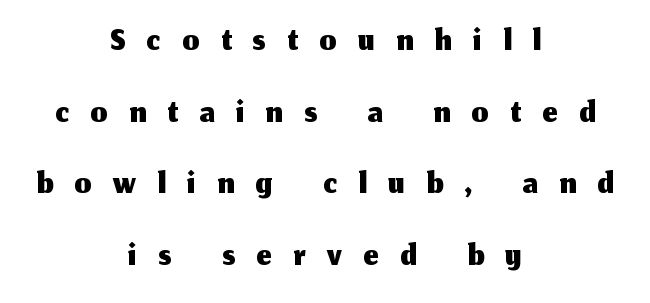
The image shows 53 px sans-serif type, upright; set centered, normal line spacing (1.35x), unusually wide letter spacing (+0.41 em), not underlined; medium stroke contrast and a medium x-height.
